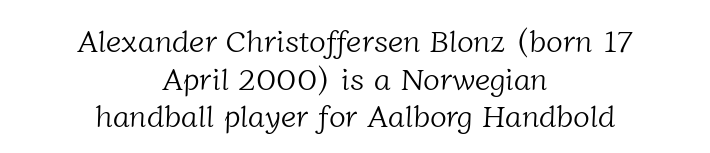
{"serif": "yes", "bold": "no", "weight": "light", "width": "normal", "stroke_contrast": "low", "x_height": "medium", "monospaced": "no", "underline": "no", "align": "center", "line_spacing_ratio": 1.21, "letter_spacing": "normal", "letter_spacing_em": 0.0, "glyph_px": 31}
